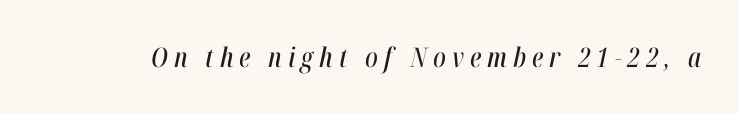
The image shows 27 px text type, italic (leaning right); set unusually wide letter spacing (+0.22 em), not underlined.
